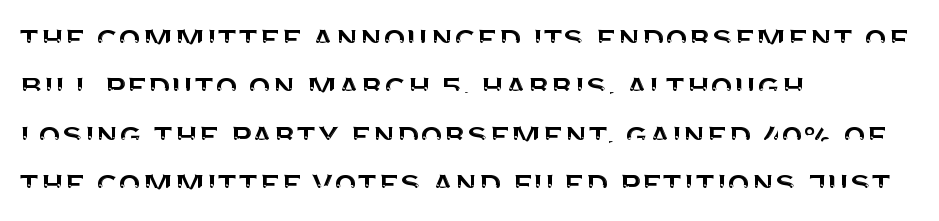
{"serif": "no", "italic": "no", "width": "normal", "stroke_contrast": "medium", "x_height": "large", "monospaced": "no", "underline": "no", "align": "left", "line_spacing": "normal", "line_spacing_ratio": 1.31, "letter_spacing": "normal", "letter_spacing_em": 0.0, "glyph_px": 37}
